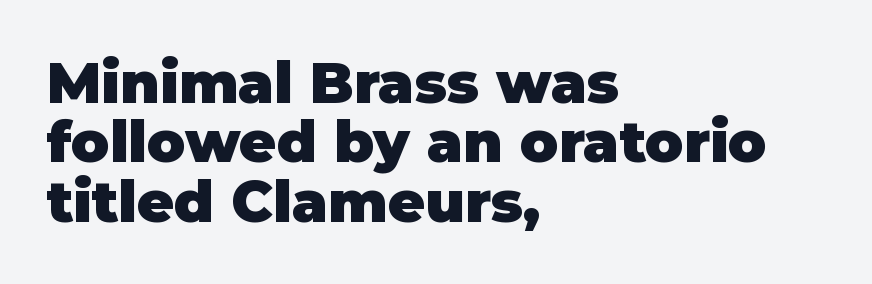
{"serif": "no", "italic": "no", "bold": "yes", "weight": "heavy", "width": "normal", "stroke_contrast": "low", "x_height": "large", "monospaced": "no", "underline": "no", "align": "left", "line_spacing": "tight", "line_spacing_ratio": 1.04, "letter_spacing": "normal", "letter_spacing_em": 0.0, "glyph_px": 57}
